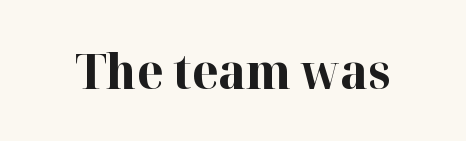
The image shows 48 px bold serif type, upright; set normal letter spacing, not underlined; high stroke contrast and a medium x-height.
